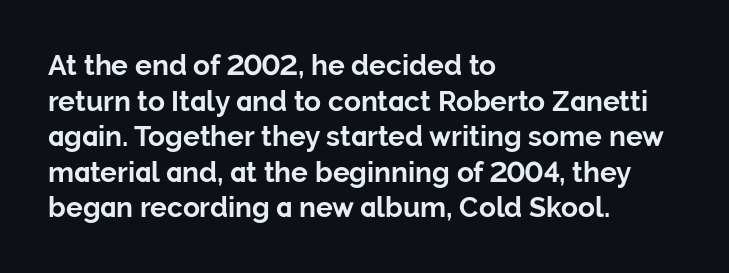
The image shows 28 px bold sans-serif type, upright; set left-aligned, normal line spacing (1.27x), normal letter spacing, not underlined; low stroke contrast and a medium x-height.
